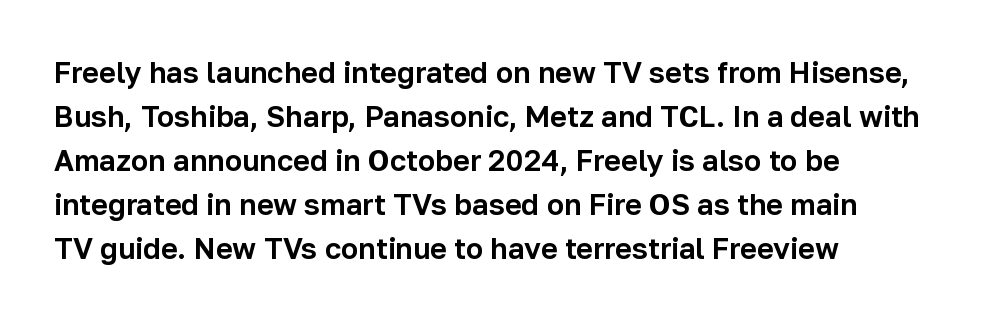
Italic? Not at all — the glyphs are vertical. Each letter keeps its own natural width here, so spacing adapts to shape. Descender tails drop into unmarked territory. The rendering anchors every line to the left-hand side. Letter spacing: default.
